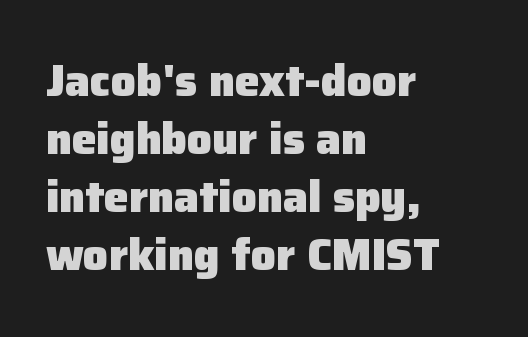
Q: Is the text bold? A: Yes.
Q: Is the text italic (slanted)? A: No, it is upright.
Q: Is the typeface a serif or a sans-serif typeface? A: Sans-serif.
Q: Is the text underlined? A: No.
Q: How is the paragraph aligned? A: Left-aligned.
Q: Is the spacing between letters normal or unusually wide? A: Normal.
Q: Is the spacing between lines tight, normal or loose? A: Normal.
Q: Width (condensed, normal, or wide)? A: Normal.
Q: Stroke contrast? A: Low.
Q: x-height? A: Medium.
Q: Monospaced? A: No.
